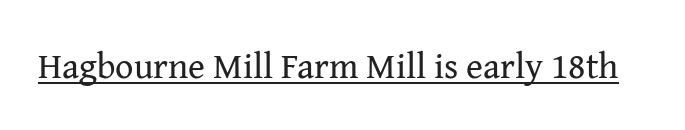
The image shows 36 px regular-weight serif type, upright; set normal letter spacing, underlined; medium stroke contrast and a medium x-height.
